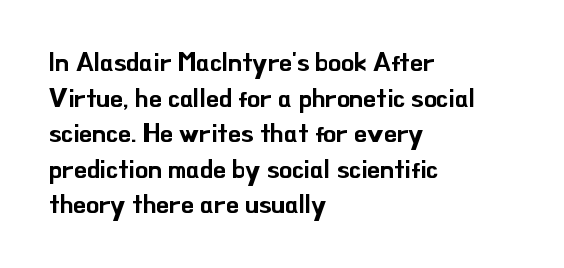
Compared with a centered layout, this one pins lines to the left instead. These lines were composed using upright roman letters. The type is set solid horizontally, with unmodified tracking. Vertical spacing — default. A bare baseline throughout the passage.
